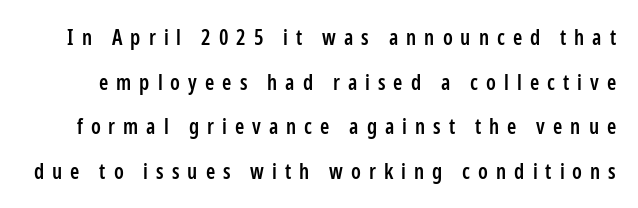
Every stem runs plumb, perpendicular to the baseline. Display-style spreading of the glyphs; the letterfit is very open. Is there much room between lines? Yes — plenty of vertical air separates them. Stems and bowls a touch heavier than normal — semibold. Check the space under the baseline: it is left empty.
